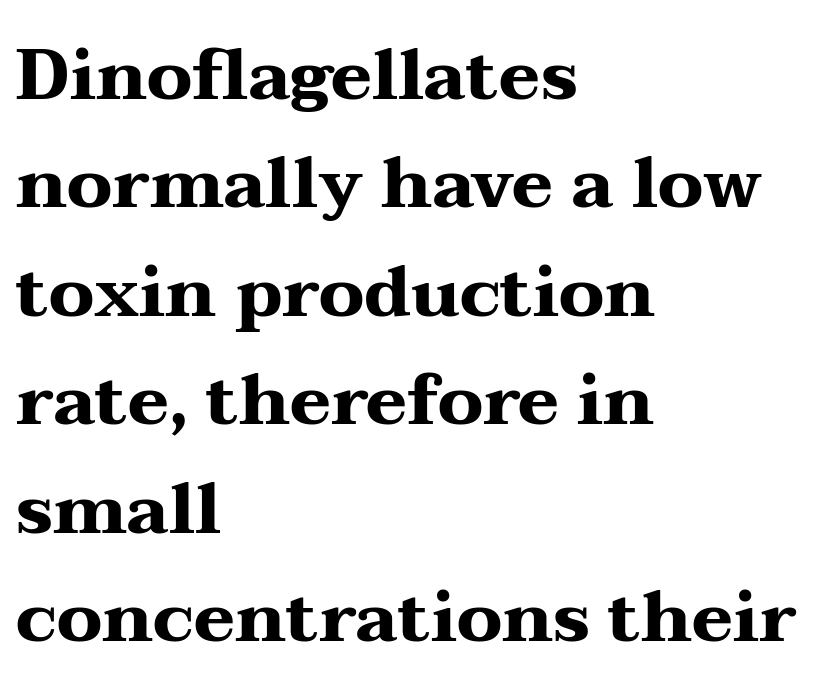
{"serif": "yes", "italic": "no", "bold": "yes", "weight": "heavy", "width": "wide", "stroke_contrast": "medium", "x_height": "medium", "monospaced": "no", "underline": "no", "align": "left", "line_spacing": "normal", "line_spacing_ratio": 1.55, "letter_spacing": "normal", "letter_spacing_em": 0.0, "glyph_px": 70}
